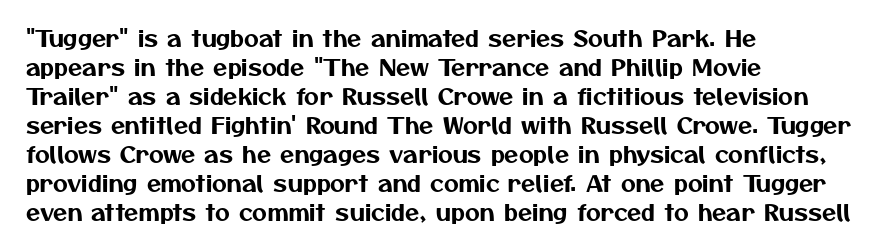
{"underline": "no", "align": "left", "line_spacing": "normal", "line_spacing_ratio": 1.26, "letter_spacing": "normal", "letter_spacing_em": 0.0, "glyph_px": 23}
